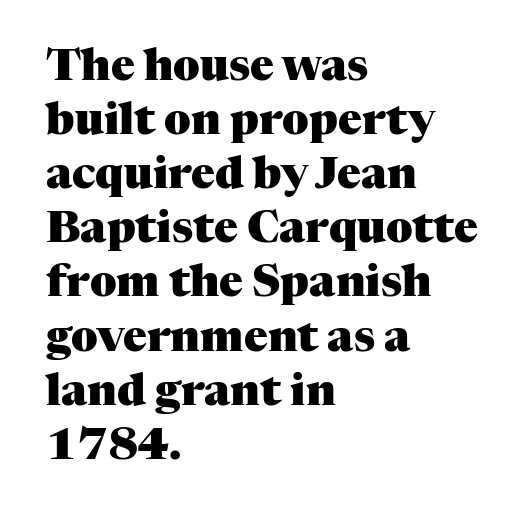
Q: Is the text bold? A: Yes.
Q: Is the text italic (slanted)? A: No, it is upright.
Q: Is the typeface a serif or a sans-serif typeface? A: Serif.
Q: Is the text underlined? A: No.
Q: How is the paragraph aligned? A: Left-aligned.
Q: Is the spacing between letters normal or unusually wide? A: Normal.
Q: Width (condensed, normal, or wide)? A: Normal.
Q: Stroke contrast? A: Medium.
Q: x-height? A: Medium.
Q: Monospaced? A: No.
